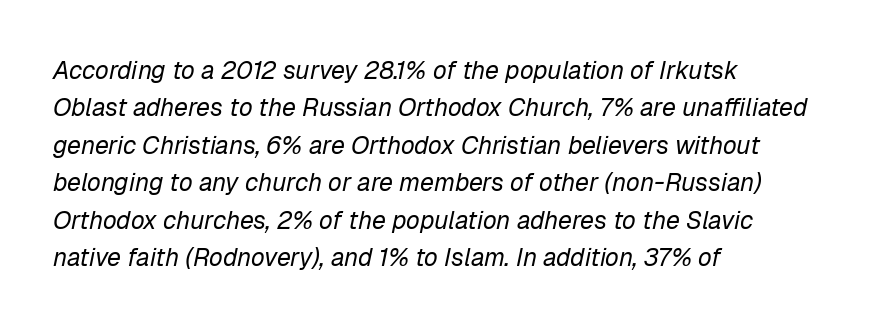
{"italic": "yes", "lean": "right", "slant_degrees": 12, "bold": "no", "underline": "no", "align": "left", "line_spacing": "normal", "line_spacing_ratio": 1.5, "letter_spacing": "normal", "letter_spacing_em": 0.0, "glyph_px": 25}
